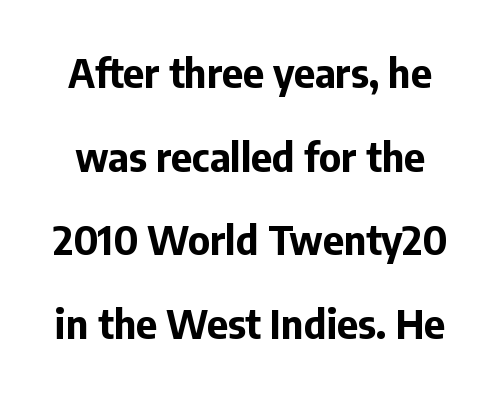
Q: Is the text bold? A: Yes.
Q: Is the text italic (slanted)? A: No, it is upright.
Q: Is the typeface a serif or a sans-serif typeface? A: Sans-serif.
Q: Is the text underlined? A: No.
Q: Is the spacing between letters normal or unusually wide? A: Normal.
Q: Is the spacing between lines tight, normal or loose? A: Loose.
Q: Width (condensed, normal, or wide)? A: Normal.
Q: Stroke contrast? A: Low.
Q: x-height? A: Medium.
Q: Monospaced? A: No.
